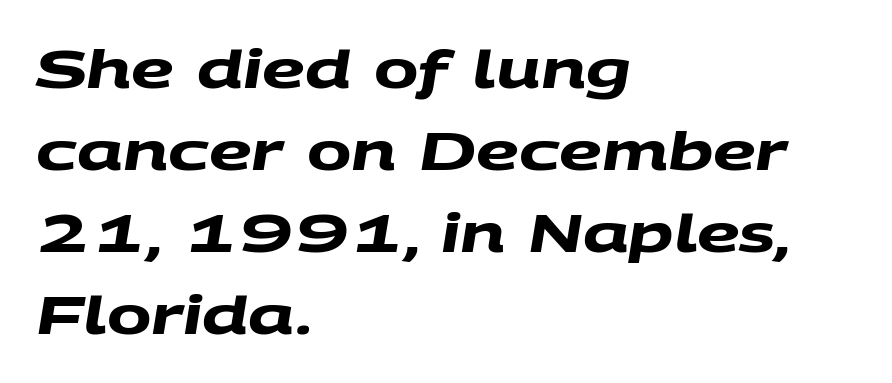
{"serif": "no", "bold": "yes", "weight": "heavy", "width": "wide", "stroke_contrast": "medium", "x_height": "large", "monospaced": "no", "underline": "no", "align": "left", "line_spacing": "normal", "line_spacing_ratio": 1.55, "letter_spacing": "normal", "letter_spacing_em": 0.0, "glyph_px": 53}
